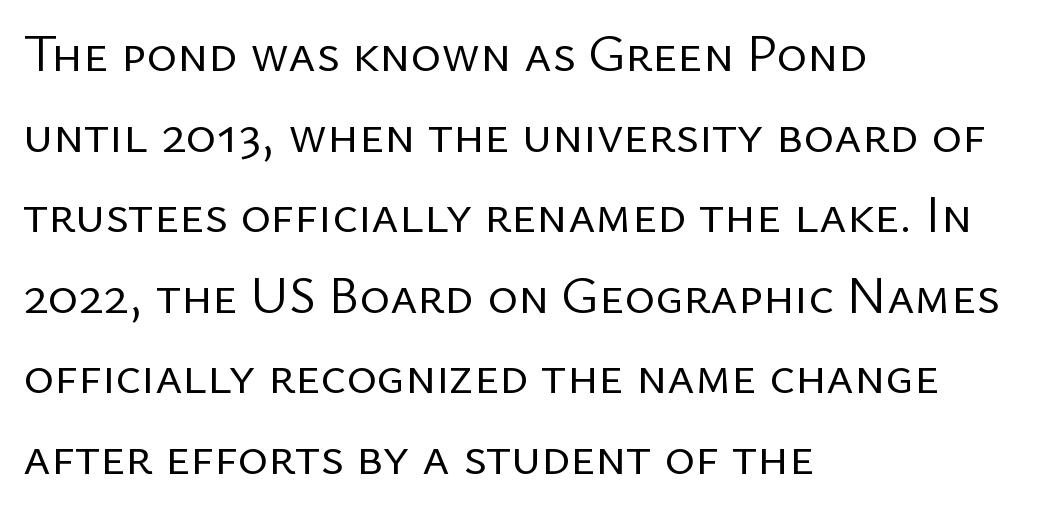
Q: Is the text bold? A: No.
Q: Is the text italic (slanted)? A: No, it is upright.
Q: Is the typeface a serif or a sans-serif typeface? A: Sans-serif.
Q: Is the text underlined? A: No.
Q: How is the paragraph aligned? A: Left-aligned.
Q: Is the spacing between letters normal or unusually wide? A: Normal.
Q: Is the spacing between lines tight, normal or loose? A: Normal.
Q: Width (condensed, normal, or wide)? A: Normal.
Q: Stroke contrast? A: Low.
Q: x-height? A: Medium.
Q: Monospaced? A: No.
